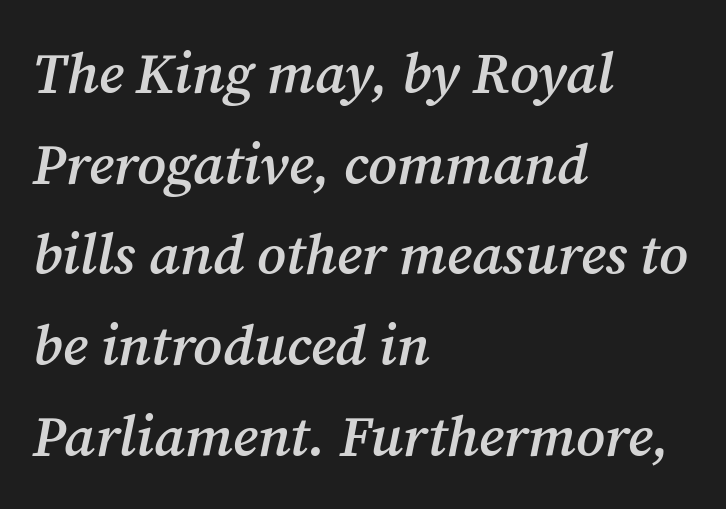
The image shows 57 px semibold serif type, italic (leaning right); set left-aligned, normal line spacing (1.59x), normal letter spacing, not underlined; medium stroke contrast and a medium x-height.
